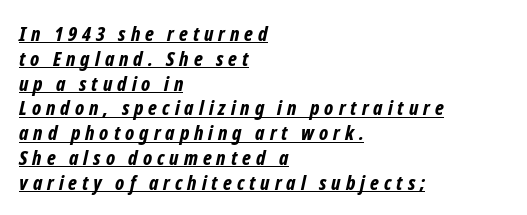
The image shows 20 px bold type, italic (leaning right); set left-aligned, line spacing 1.24x, unusually wide letter spacing (+0.25 em), underlined.
